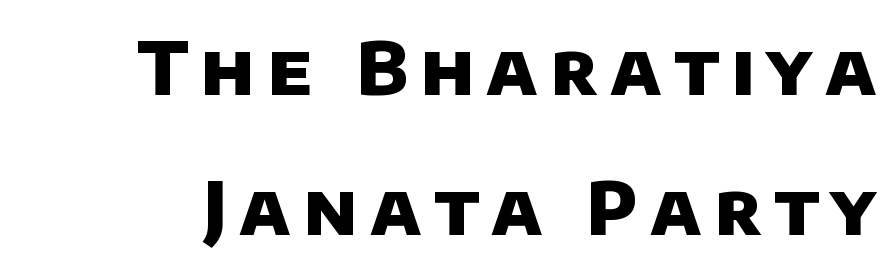
Q: Is the text bold? A: Yes.
Q: Is the typeface a serif or a sans-serif typeface? A: Sans-serif.
Q: Is the text underlined? A: No.
Q: Is the spacing between lines tight, normal or loose? A: Loose.
Q: Width (condensed, normal, or wide)? A: Normal.
Q: Stroke contrast? A: Low.
Q: x-height? A: Large.
Q: Monospaced? A: No.
